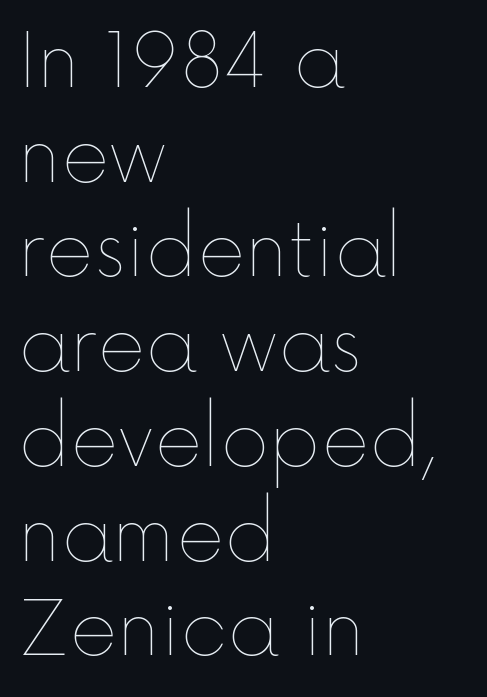
{"italic": "no", "bold": "no", "weight": "thin", "width": "normal", "x_height": "medium", "monospaced": "no", "underline": "no", "align": "left", "line_spacing": "normal", "line_spacing_ratio": 1.28, "letter_spacing": "normal", "letter_spacing_em": 0.0, "glyph_px": 74}
